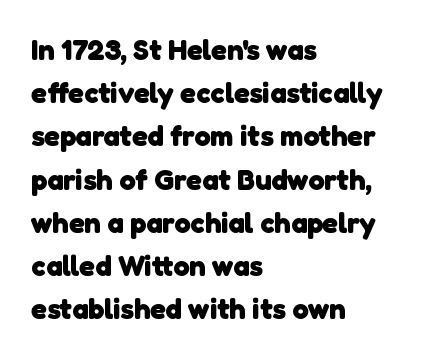
Default kerning and tracking; the words read as compact shapes. Does the copy run flush right? No — it runs flush left. Quick note: underline off. The rendering uses a bold face; every stroke is thick and dark.
